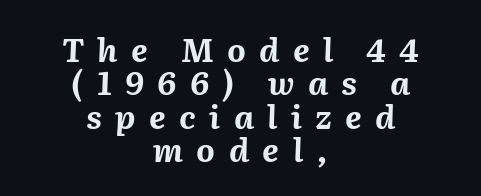
Looks like regular typesetting: each glyph gets only the width it needs. The space directly below the letters is spotless. Does extra space separate the letters? Yes, quite a lot of it. This rendering uses center alignment, leaving both contours irregular but symmetric. This sample uses an oblique cut, with every glyph tilted off the vertical.
